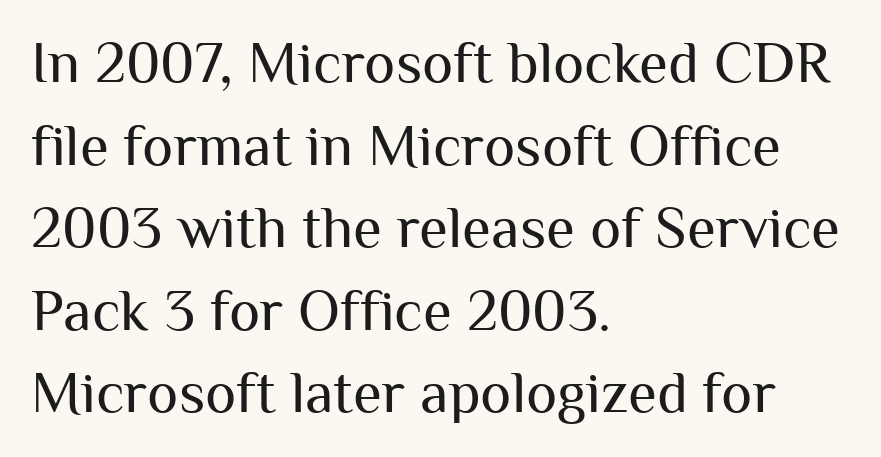
{"serif": "no", "italic": "no", "bold": "no", "weight": "regular", "width": "normal", "stroke_contrast": "medium", "x_height": "medium", "monospaced": "no", "underline": "no", "align": "left", "line_spacing": "normal", "line_spacing_ratio": 1.4, "letter_spacing": "normal", "letter_spacing_em": 0.0, "glyph_px": 59}
